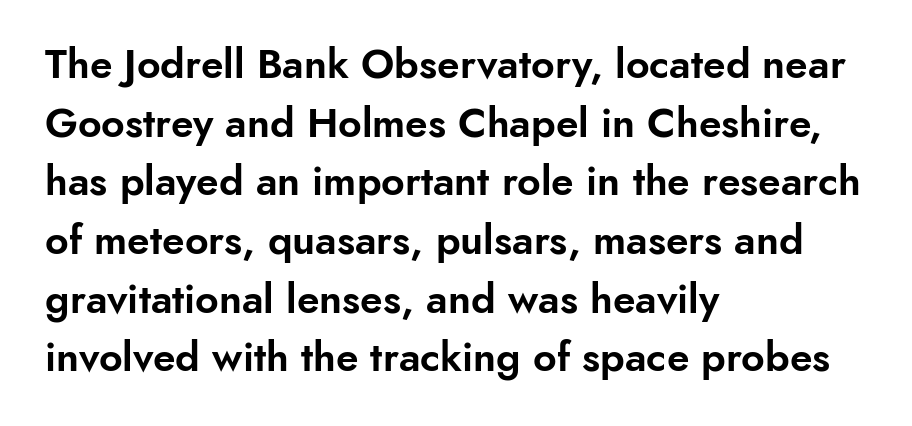
The image shows 41 px sans-serif type, upright; set left-aligned, normal line spacing (1.43x), normal letter spacing, not underlined; low stroke contrast and a small x-height.
